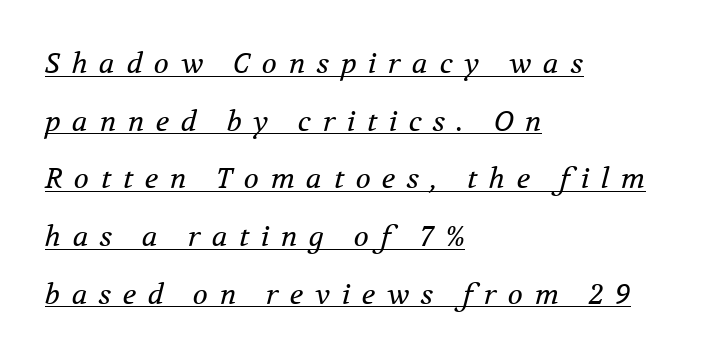
You can tell from the footed stems that serif type was used. The lines are quadded left. These characters rest on top of a visible drawn line. There's an unmistakable incline to the writing here. Here the designer chose a conventional face with non-uniform glyph widths. Letters have the restrained weight of plain body copy at most.
